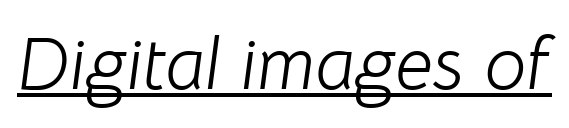
{"italic": "yes", "lean": "right", "slant_degrees": 8, "bold": "no", "weight": "light", "width": "normal", "stroke_contrast": "low", "x_height": "medium", "monospaced": "no", "underline": "yes", "letter_spacing": "normal", "letter_spacing_em": 0.0, "glyph_px": 74}
